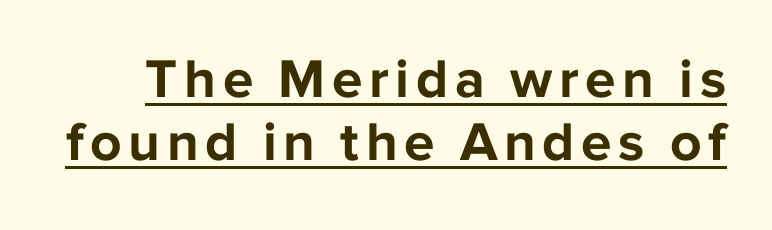
The image shows 55 px bold sans-serif type, upright; set tight line spacing (1.15x), underlined; low stroke contrast and a medium x-height.
